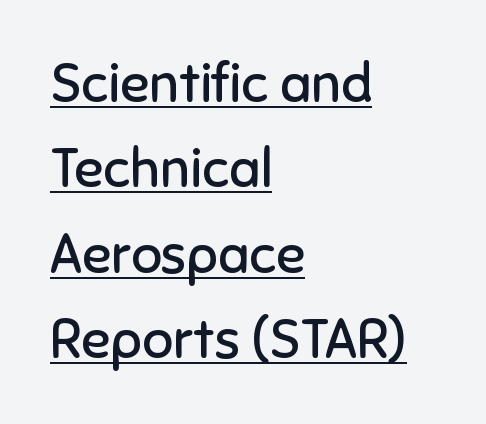
Q: Is the text bold? A: No.
Q: Is the text italic (slanted)? A: No, it is upright.
Q: Is the typeface a serif or a sans-serif typeface? A: Sans-serif.
Q: Is the text underlined? A: Yes.
Q: How is the paragraph aligned? A: Left-aligned.
Q: Is the spacing between letters normal or unusually wide? A: Normal.
Q: Is the spacing between lines tight, normal or loose? A: Normal.
Q: Width (condensed, normal, or wide)? A: Normal.
Q: Stroke contrast? A: Low.
Q: x-height? A: Medium.
Q: Monospaced? A: No.
